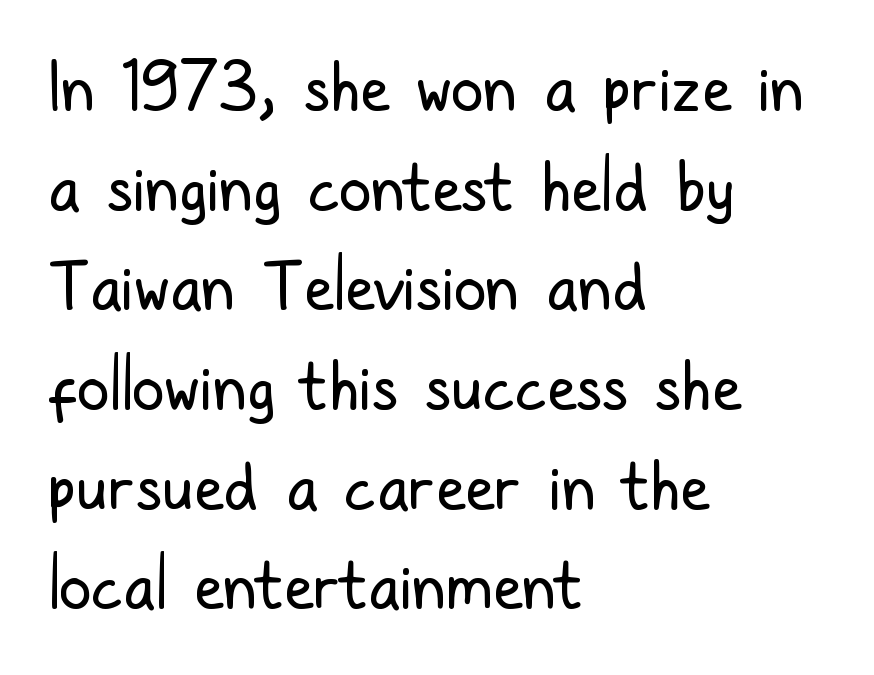
Does extra space separate the letters? No, they use regular spacing. The gap between lines stays unmarked. Successive baselines arrive at the customary interval. This is sans-serif lettering, the kind often seen on screens and signage. If you drew a ruler down the left edge, every line would touch it. Nothing heavy about these letters — not bold at all.
